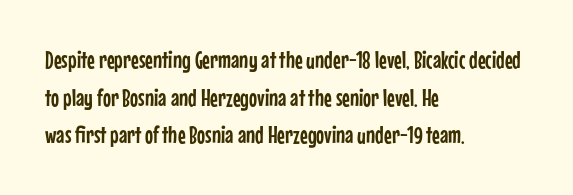
{"italic": "no", "underline": "no", "align": "left", "line_spacing": "normal", "line_spacing_ratio": 1.57, "letter_spacing": "normal", "letter_spacing_em": 0.0, "glyph_px": 24}
